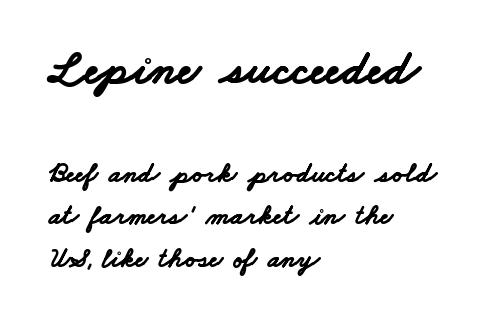
The strip under each line holds only bare page. Bigger letters appear in the top chunk; the bottom chunk is reduced. The rag falls on the right side of this text block. Regarding serifs, this sample does without them.
